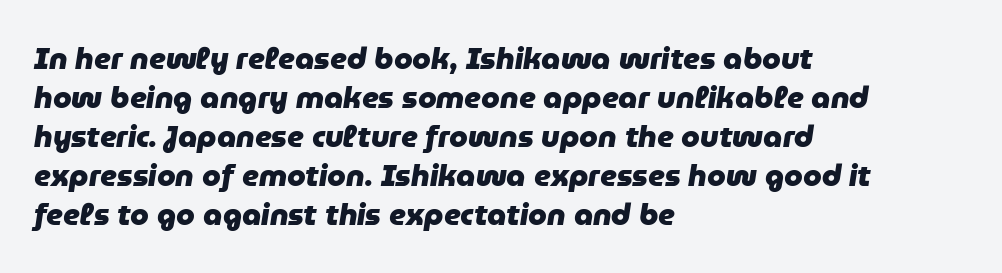
Each line starts at the same left margin while the right side varies. How are the letters spaced? Ordinarily, with no added tracking. Proportional: the letters do not fall into vertical columns. Beneath every word, the page is bare.
